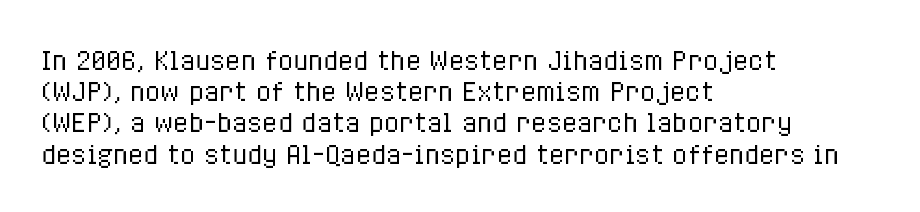
Q: Is the text bold? A: No.
Q: Is the text italic (slanted)? A: No, it is upright.
Q: Is the text underlined? A: No.
Q: How is the paragraph aligned? A: Left-aligned.
Q: Is the spacing between letters normal or unusually wide? A: Normal.
Q: Is the spacing between lines tight, normal or loose? A: Normal.
